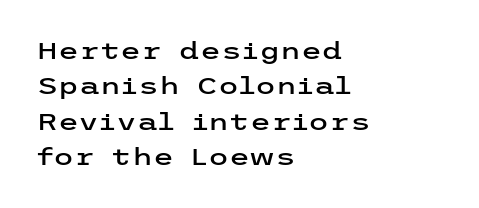
{"italic": "no", "underline": "no", "align": "left", "line_spacing": "normal", "line_spacing_ratio": 1.47, "letter_spacing": "normal", "letter_spacing_em": 0.0, "glyph_px": 24}
